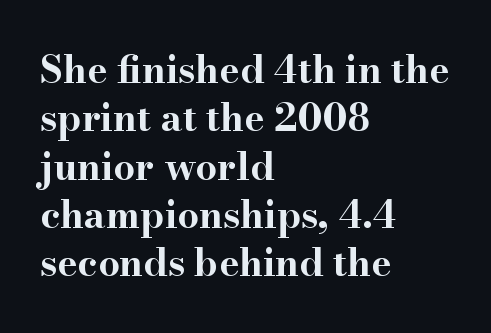
{"serif": "yes", "italic": "no", "bold": "yes", "weight": "bold", "width": "wide", "stroke_contrast": "high", "x_height": "small", "monospaced": "no", "underline": "no", "align": "left", "line_spacing": "normal", "line_spacing_ratio": 1.27, "letter_spacing": "normal", "letter_spacing_em": 0.0, "glyph_px": 38}
